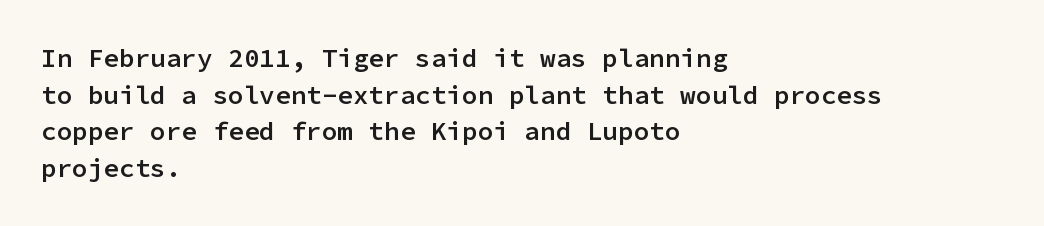
Q: Is the text bold? A: Semi-bold.
Q: Is the text italic (slanted)? A: No, it is upright.
Q: Is the text underlined? A: No.
Q: How is the paragraph aligned? A: Left-aligned.
Q: Is the spacing between letters normal or unusually wide? A: Normal.
Q: Is the spacing between lines tight, normal or loose? A: Normal.
